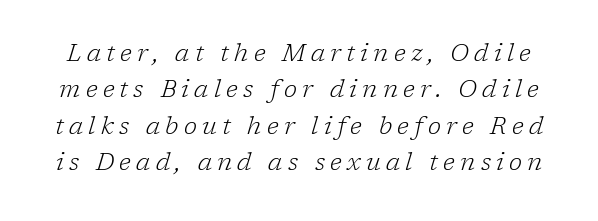
No letter is thick-stroked: the sample isn't bold. The rendering uses a moderate line-height, typical for paragraphs. The rendering applies a slant to the glyphs. The horizontal fit of the characters is loose and conspicuously gappy. The baseline area is clear.
